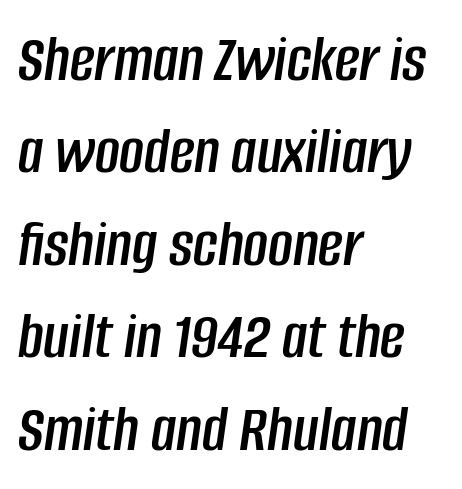
{"italic": "yes", "lean": "right", "slant_degrees": 8, "width": "condensed", "stroke_contrast": "low", "x_height": "large", "monospaced": "no", "underline": "no", "align": "left", "line_spacing": "normal", "line_spacing_ratio": 1.36, "letter_spacing": "normal", "letter_spacing_em": 0.0, "glyph_px": 68}
